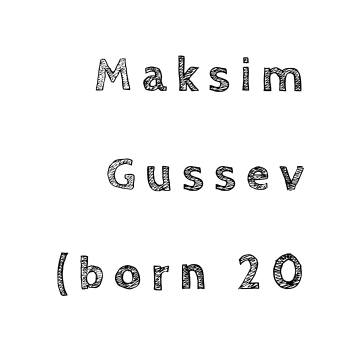
Q: Is the text italic (slanted)? A: No, it is upright.
Q: Is the text underlined? A: No.
Q: How is the paragraph aligned? A: Right-aligned.
Q: Is the spacing between letters normal or unusually wide? A: Unusually wide.
Q: Is the spacing between lines tight, normal or loose? A: Loose.
Q: Width (condensed, normal, or wide)? A: Normal.
Q: x-height? A: Large.
Q: Monospaced? A: No.
